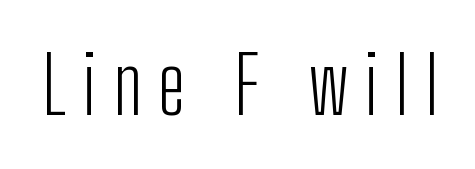
Q: Is the text bold? A: No.
Q: Is the text italic (slanted)? A: No, it is upright.
Q: Is the typeface a serif or a sans-serif typeface? A: Sans-serif.
Q: Is the text underlined? A: No.
Q: Is the spacing between letters normal or unusually wide? A: Unusually wide.
Q: Width (condensed, normal, or wide)? A: Condensed.
Q: Stroke contrast? A: Low.
Q: x-height? A: Medium.
Q: Monospaced? A: No.
